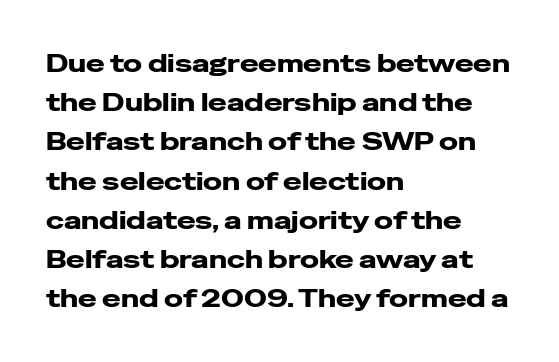
{"italic": "no", "bold": "yes", "underline": "no", "align": "left", "line_spacing": "normal", "line_spacing_ratio": 1.57, "letter_spacing": "normal", "letter_spacing_em": 0.0, "glyph_px": 25}
